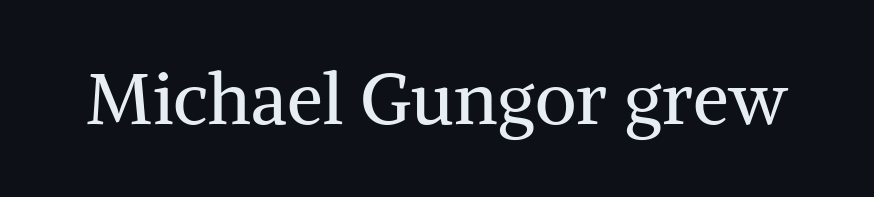
Tracking here is standard; glyphs follow each other at the usual distance. Designer's note — italics off, roman on. Check under the words: just untouched page. No letter is thick-stroked: the sample isn't bold.
